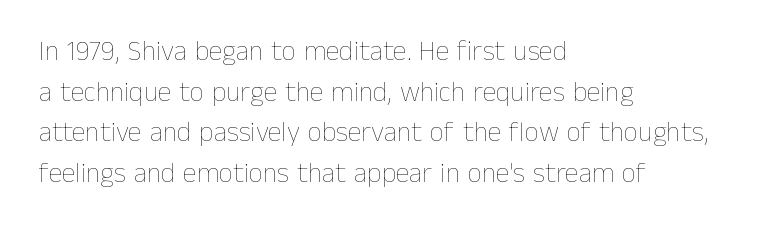
The image shows 28 px thin type, upright; set left-aligned, normal line spacing (1.45x), normal letter spacing, not underlined; low stroke contrast and a medium x-height.
